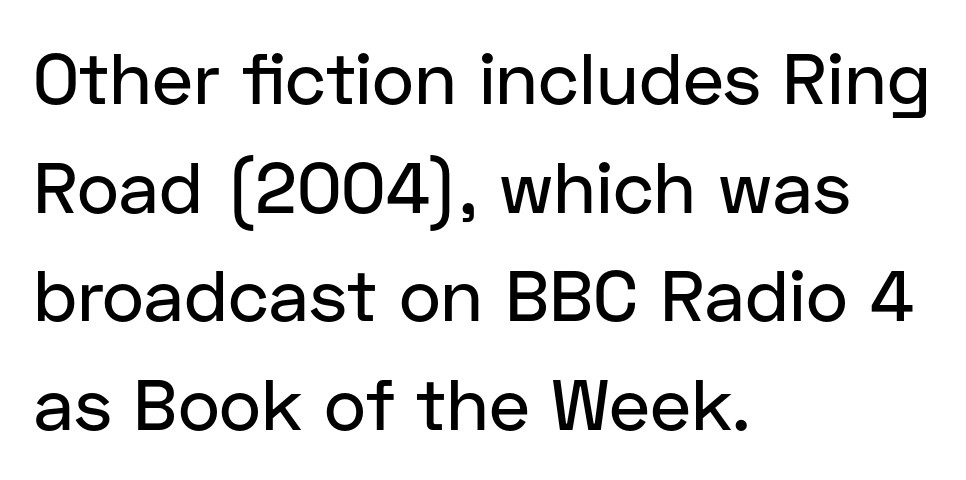
{"serif": "no", "italic": "no", "width": "normal", "stroke_contrast": "low", "x_height": "medium", "monospaced": "no", "underline": "no", "align": "left", "line_spacing": "normal", "line_spacing_ratio": 1.51, "letter_spacing": "normal", "letter_spacing_em": 0.0, "glyph_px": 72}
